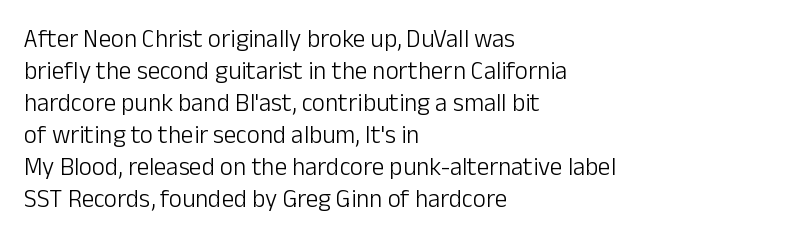
Glance below the letters and you will spot only blank space. The weight tops out at a normal text grade. Teacher's note: observe the even left margin — that is flush-left alignment. Interline gaps are of average width in this sample. In terms of posture, this sample is upright.
